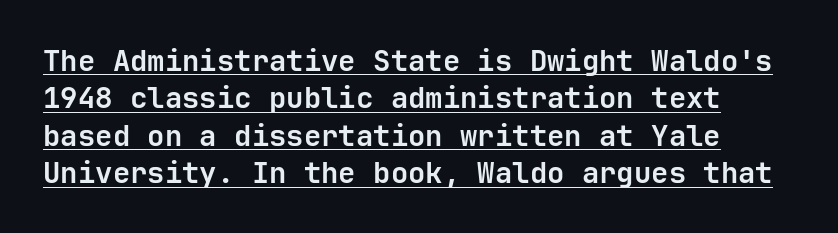
Q: Is the text bold? A: Yes.
Q: Is the text italic (slanted)? A: No, it is upright.
Q: Is the typeface a serif or a sans-serif typeface? A: Sans-serif.
Q: Is the text underlined? A: Yes.
Q: Is the spacing between letters normal or unusually wide? A: Normal.
Q: Is the spacing between lines tight, normal or loose? A: Normal.
Q: Width (condensed, normal, or wide)? A: Normal.
Q: Stroke contrast? A: Low.
Q: x-height? A: Medium.
